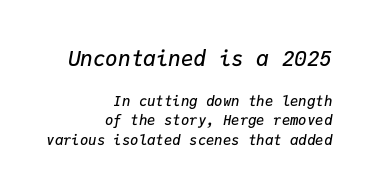
{"italic": "yes", "lean": "right", "slant_degrees": 9, "bold": "semi", "underline": "no", "align": "right", "line_spacing": "normal", "line_spacing_ratio": 1.39, "letter_spacing": "normal", "letter_spacing_em": 0.0, "larger_block": "first", "size_ratio": 1.5, "glyph_px": 21}
